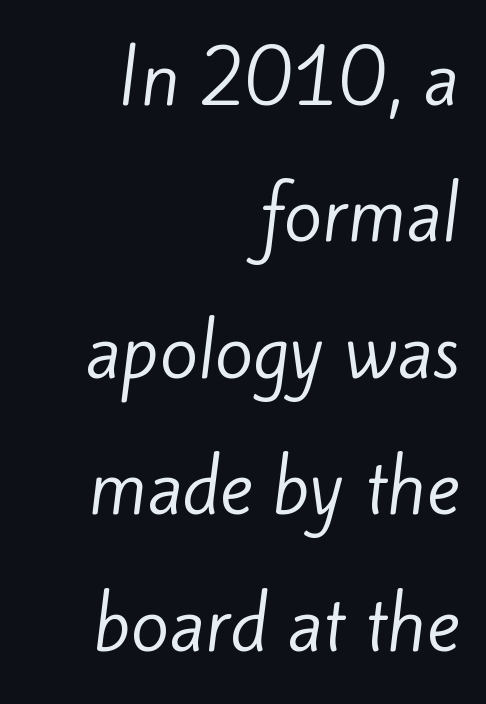
{"serif": "no", "bold": "no", "weight": "regular", "width": "normal", "stroke_contrast": "low", "x_height": "small", "monospaced": "no", "underline": "no", "align": "right", "line_spacing": "loose", "line_spacing_ratio": 1.95, "letter_spacing": "normal", "letter_spacing_em": 0.0, "glyph_px": 70}
